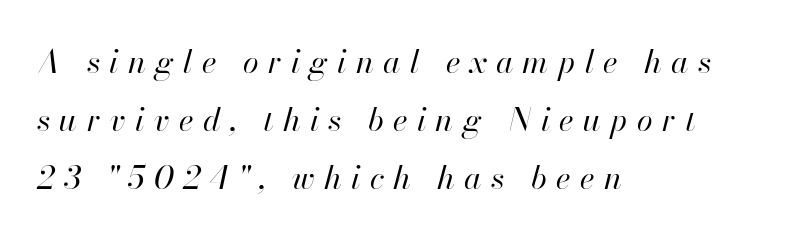
{"italic": "yes", "lean": "right", "slant_degrees": 13, "bold": "no", "weight": "regular", "width": "normal", "stroke_contrast": "high", "x_height": "small", "monospaced": "no", "underline": "no", "align": "left", "line_spacing_ratio": 1.82, "letter_spacing": "wide", "letter_spacing_em": 0.29, "glyph_px": 32}
